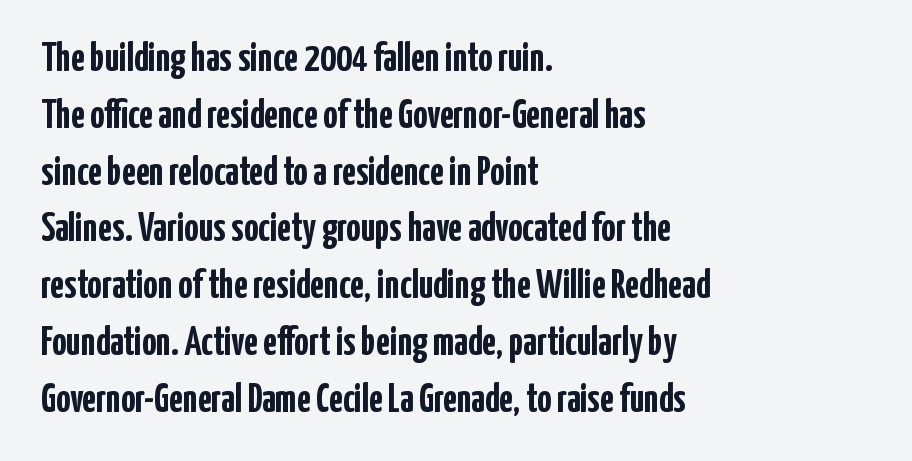
{"serif": "no", "italic": "no", "bold": "yes", "weight": "semibold", "width": "condensed", "stroke_contrast": "low", "x_height": "medium", "monospaced": "no", "underline": "no", "align": "left", "line_spacing": "normal", "line_spacing_ratio": 1.42, "letter_spacing": "normal", "letter_spacing_em": 0.0, "glyph_px": 40}
